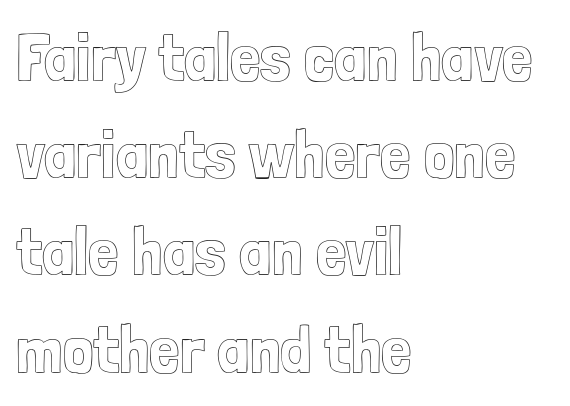
{"italic": "no", "width": "condensed", "x_height": "medium", "monospaced": "no", "underline": "no", "align": "left", "line_spacing": "normal", "line_spacing_ratio": 1.43, "letter_spacing": "normal", "letter_spacing_em": 0.0, "glyph_px": 68}
